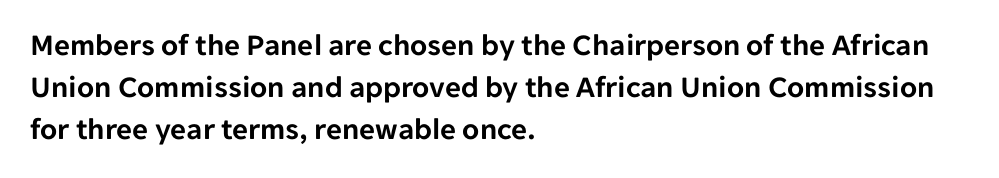
The image shows 31 px sans-serif type, upright; set left-aligned, normal line spacing (1.36x), normal letter spacing, not underlined; low stroke contrast and a medium x-height.
